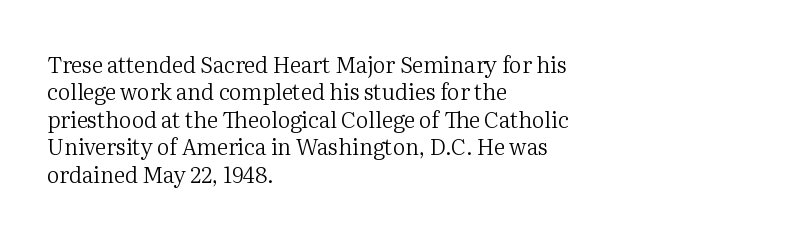
The image shows 22 px text type, upright; set left-aligned, normal line spacing (1.25x), normal letter spacing, not underlined.
